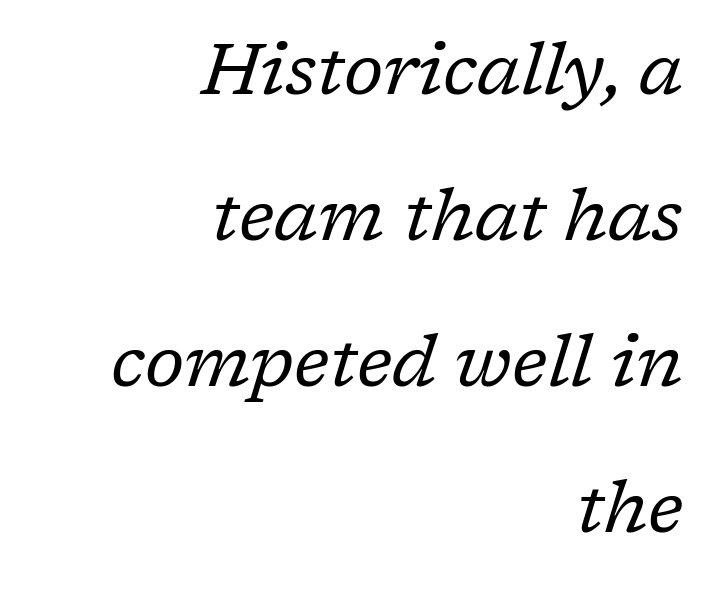
{"serif": "yes", "italic": "yes", "lean": "right", "slant_degrees": 17, "bold": "no", "weight": "regular", "width": "normal", "stroke_contrast": "low", "x_height": "medium", "monospaced": "no", "underline": "no", "align": "right", "line_spacing": "loose", "line_spacing_ratio": 2.03, "letter_spacing": "normal", "letter_spacing_em": 0.0, "glyph_px": 72}
